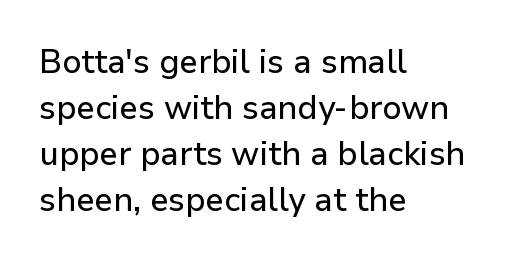
The image shows 33 px sans-serif type, upright; set left-aligned, normal line spacing (1.39x), normal letter spacing, not underlined; low stroke contrast and a medium x-height.
